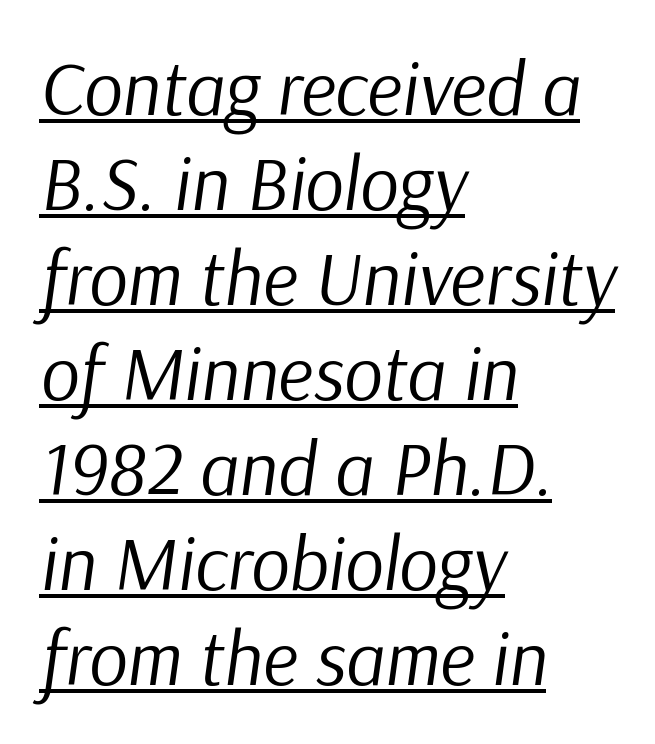
Q: Is the text bold? A: No.
Q: Is the text italic (slanted)? A: Yes, it leans right by about 9 degrees.
Q: Is the text underlined? A: Yes.
Q: How is the paragraph aligned? A: Left-aligned.
Q: Is the spacing between letters normal or unusually wide? A: Normal.
Q: Is the spacing between lines tight, normal or loose? A: Normal.
Q: Width (condensed, normal, or wide)? A: Normal.
Q: Stroke contrast? A: Low.
Q: x-height? A: Medium.
Q: Monospaced? A: No.
